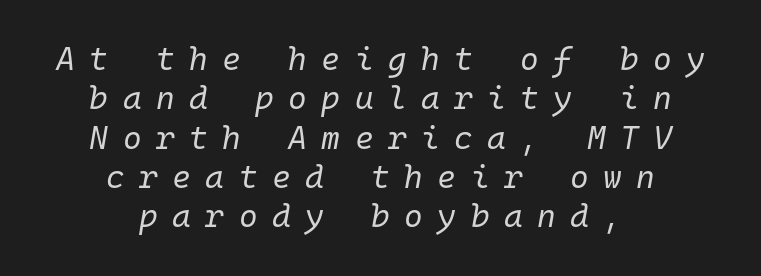
{"italic": "yes", "lean": "right", "slant_degrees": 10, "bold": "no", "weight": "regular", "width": "normal", "stroke_contrast": "low", "x_height": "medium", "monospaced": "yes", "underline": "no", "align": "center", "line_spacing_ratio": 1.23, "letter_spacing": "wide", "letter_spacing_em": 0.45, "glyph_px": 32}
